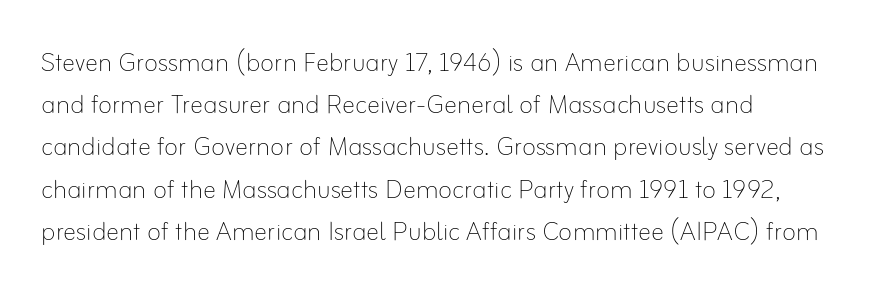
Q: Is the text bold? A: No.
Q: Is the text italic (slanted)? A: No, it is upright.
Q: Is the text underlined? A: No.
Q: Is the spacing between letters normal or unusually wide? A: Normal.
Q: Is the spacing between lines tight, normal or loose? A: Normal.
Q: Width (condensed, normal, or wide)? A: Normal.
Q: Stroke contrast? A: Low.
Q: x-height? A: Small.
Q: Monospaced? A: No.
